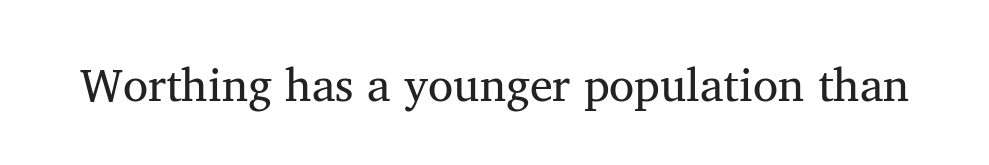
Stem width sits at or under what a default text font uses. Posture: vertical. Look at the bottom of the vertical strokes: they flare into serifs here. Is this a fixed-width face? No — the glyphs have proportional, varying widths.
